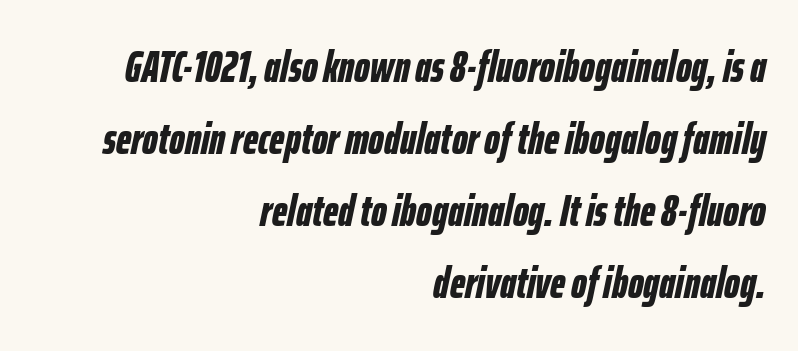
The image shows 44 px bold, condensed type, italic (leaning right); set right-aligned, normal line spacing (1.64x), normal letter spacing, not underlined; low stroke contrast and a medium x-height.
